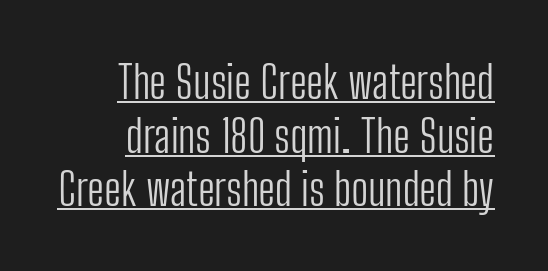
{"serif": "no", "italic": "no", "bold": "no", "weight": "light", "width": "condensed", "stroke_contrast": "low", "x_height": "medium", "monospaced": "no", "underline": "yes", "line_spacing_ratio": 1.19, "letter_spacing": "normal", "letter_spacing_em": 0.0, "glyph_px": 45}
